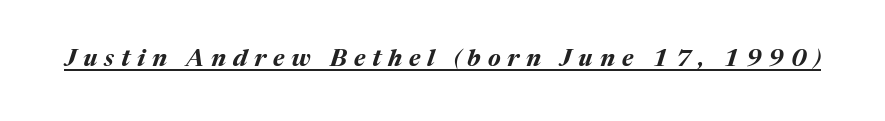
The type is letterspaced generously, with wide tracking. Weight check: bold — yes, fully. This sample carries an underscore along the baseline area. Notice how the stems are inclined rather than vertical — that's the hallmark of italics.
